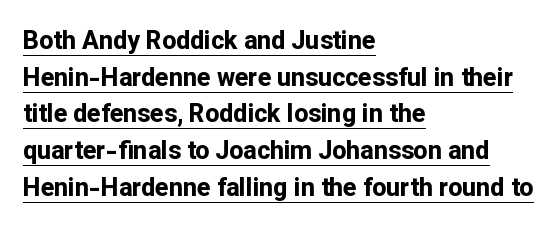
Q: Is the text bold? A: Yes.
Q: Is the text italic (slanted)? A: No, it is upright.
Q: Is the text underlined? A: Yes.
Q: How is the paragraph aligned? A: Left-aligned.
Q: Is the spacing between letters normal or unusually wide? A: Normal.
Q: Is the spacing between lines tight, normal or loose? A: Normal.
